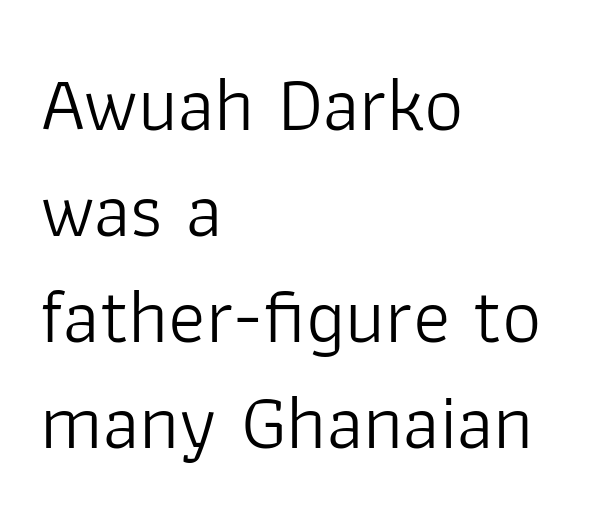
Q: Is the text bold? A: No.
Q: Is the text italic (slanted)? A: No, it is upright.
Q: Is the typeface a serif or a sans-serif typeface? A: Sans-serif.
Q: Is the text underlined? A: No.
Q: How is the paragraph aligned? A: Left-aligned.
Q: Is the spacing between letters normal or unusually wide? A: Normal.
Q: Is the spacing between lines tight, normal or loose? A: Normal.
Q: Width (condensed, normal, or wide)? A: Normal.
Q: Stroke contrast? A: Low.
Q: x-height? A: Medium.
Q: Monospaced? A: No.
